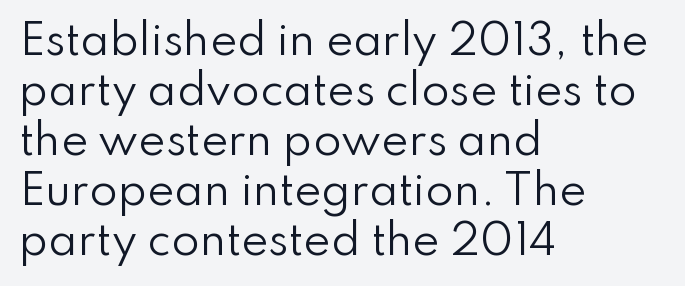
{"serif": "no", "italic": "no", "bold": "no", "weight": "regular", "width": "normal", "stroke_contrast": "low", "x_height": "small", "monospaced": "no", "underline": "no", "align": "left", "line_spacing_ratio": 1.22, "letter_spacing": "normal", "letter_spacing_em": 0.0, "glyph_px": 41}
